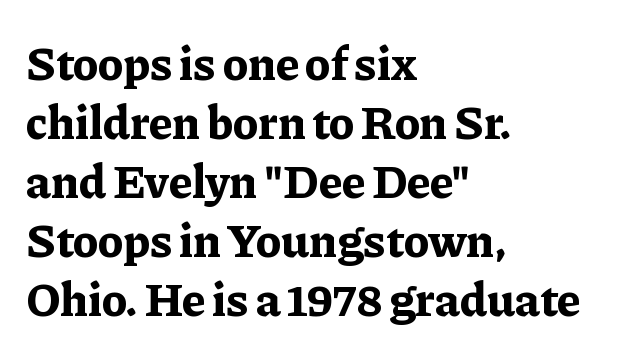
The image shows 48 px bold serif type, upright; set left-aligned, line spacing 1.23x, normal letter spacing, not underlined; low stroke contrast and a medium x-height.
